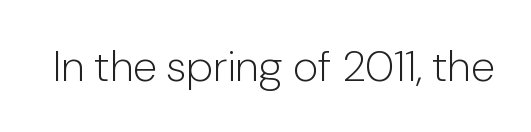
{"serif": "no", "italic": "no", "bold": "no", "weight": "light", "width": "normal", "stroke_contrast": "low", "x_height": "medium", "monospaced": "no", "underline": "no", "letter_spacing": "normal", "letter_spacing_em": 0.0, "glyph_px": 44}
